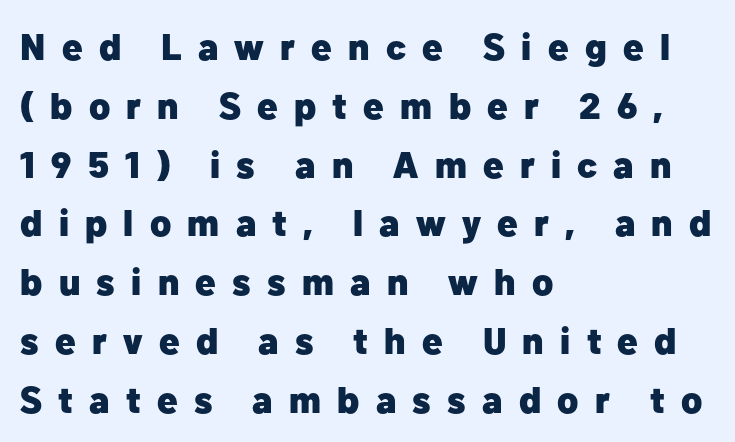
This rendering employs a face without finishing strokes, i.e., a sans-serif. The passage shown stacks its lines at a standard gap. Rendered with straight, roman letterforms. These words are printed bold, with thick strokes throughout. You could only call the tracking loose — the letters float apart.
